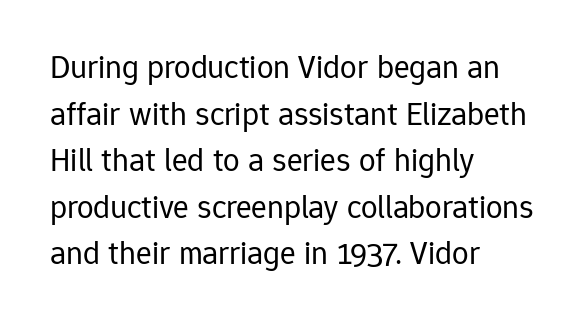
The image shows 33 px regular-weight sans-serif type, upright; set left-aligned, normal line spacing (1.41x), normal letter spacing, not underlined; low stroke contrast and a medium x-height.
